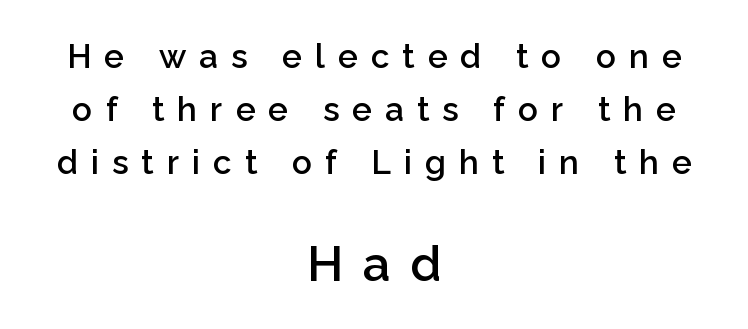
{"serif": "no", "italic": "no", "bold": "semi", "weight": "semibold", "width": "normal", "stroke_contrast": "low", "x_height": "medium", "monospaced": "no", "underline": "no", "align": "center", "line_spacing": "normal", "line_spacing_ratio": 1.6, "letter_spacing": "wide", "letter_spacing_em": 0.4, "larger_block": "second", "size_ratio": 1.48, "glyph_px": 49}
